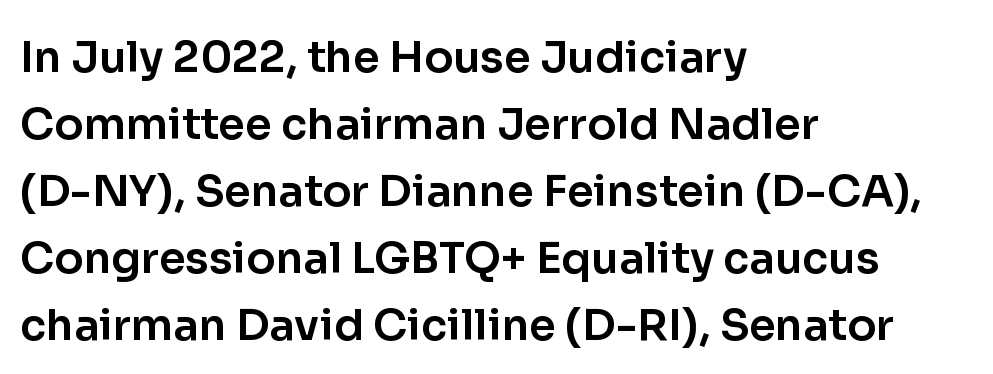
The image shows 43 px sans-serif type, upright; set left-aligned, normal line spacing (1.56x), normal letter spacing, not underlined; low stroke contrast and a medium x-height.
